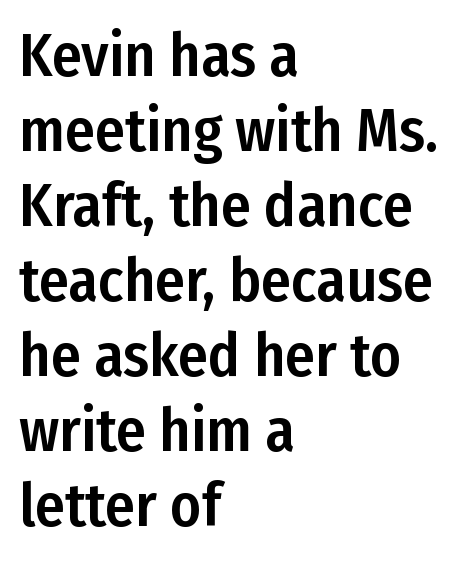
{"serif": "no", "italic": "no", "width": "condensed", "stroke_contrast": "low", "x_height": "medium", "monospaced": "no", "underline": "no", "align": "left", "line_spacing": "normal", "line_spacing_ratio": 1.25, "letter_spacing": "normal", "letter_spacing_em": 0.0, "glyph_px": 60}
